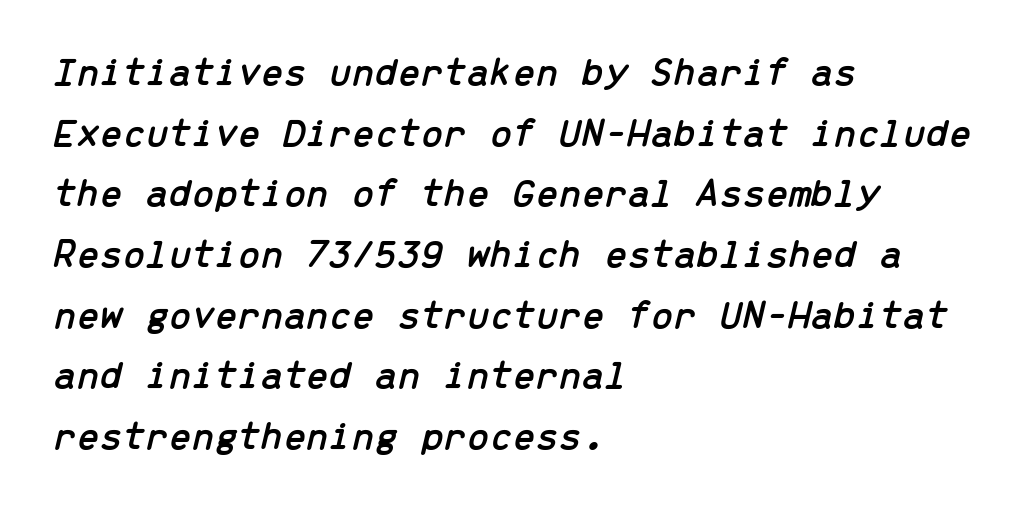
The glyphs are unaccompanied by any horizontal stroke below them. Vertical spacing — default. Note the uniform advance width — an 'i' takes as much space as an 'm'. A student would call this left alignment; a typographer would say flush left, rag right. The glyphs look as if they've been sheared to an angle. Here the glyphs are tracked normally, forming tight word shapes.
